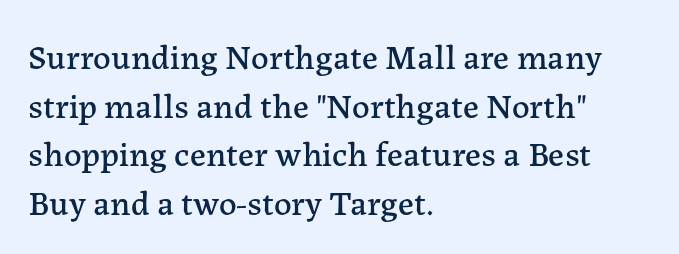
{"serif": "yes", "italic": "no", "width": "normal", "stroke_contrast": "low", "x_height": "medium", "monospaced": "no", "underline": "no", "align": "left", "line_spacing": "normal", "line_spacing_ratio": 1.39, "letter_spacing": "normal", "letter_spacing_em": 0.0, "glyph_px": 35}
